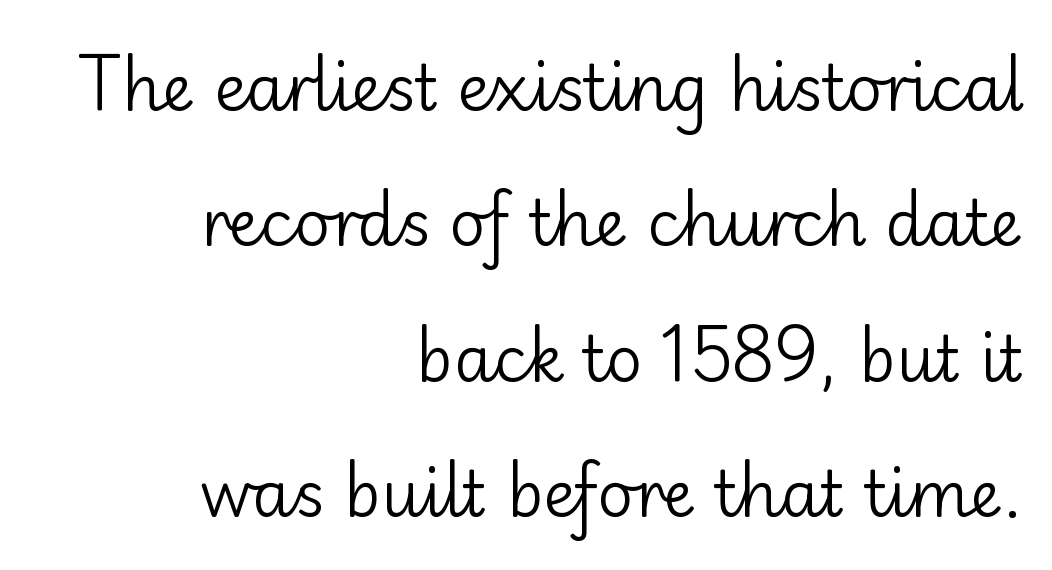
The image shows 63 px regular-weight sans-serif type, upright; set right-aligned, loose line spacing (2.15x), normal letter spacing, not underlined; low stroke contrast and a small x-height.
